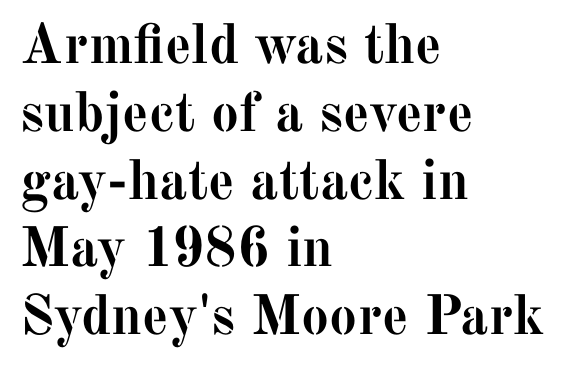
{"serif": "yes", "italic": "no", "bold": "yes", "weight": "semibold", "width": "normal", "stroke_contrast": "medium", "x_height": "medium", "monospaced": "no", "underline": "no", "align": "left", "line_spacing_ratio": 1.21, "letter_spacing": "normal", "letter_spacing_em": 0.0, "glyph_px": 56}
